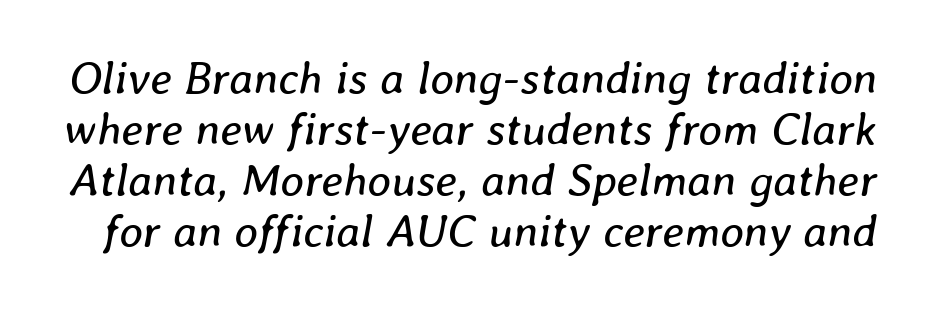
Q: Is the text bold? A: No.
Q: Is the text italic (slanted)? A: Yes, it leans right by about 8 degrees.
Q: Is the text underlined? A: No.
Q: Is the spacing between letters normal or unusually wide? A: Normal.
Q: Is the spacing between lines tight, normal or loose? A: Tight.
Q: Width (condensed, normal, or wide)? A: Normal.
Q: Stroke contrast? A: Low.
Q: x-height? A: Medium.
Q: Monospaced? A: No.
